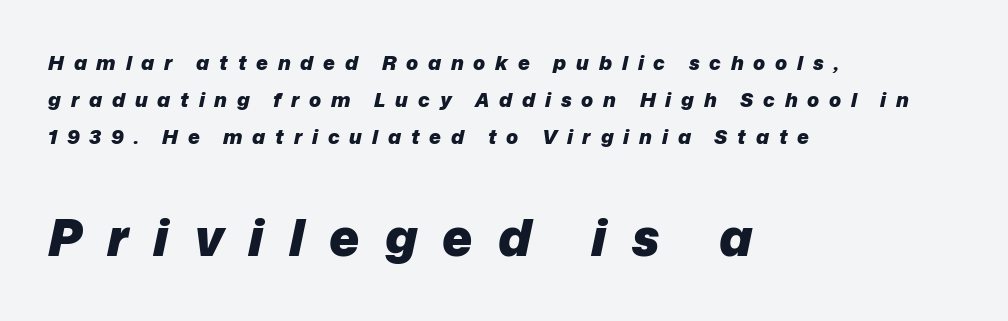
The image shows 51 px heavy type, italic (leaning right); set left-aligned, line spacing 1.85x, unusually wide letter spacing (+0.49 em), not underlined; the second (bottom) block is 2.55x larger; low stroke contrast and a medium x-height.
